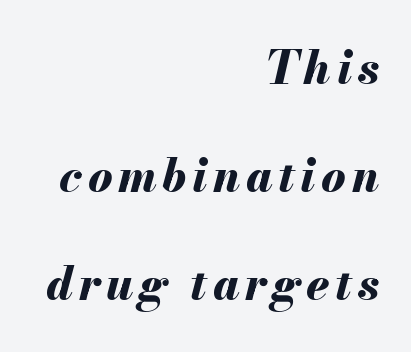
Weight: bold. Horizontally, the lines are justified to the trailing edge only. These lines stand farther apart than default settings would place them. The face used here is proportionally spaced, like ordinary book or web type. Each row of text sits above clean, open space.
